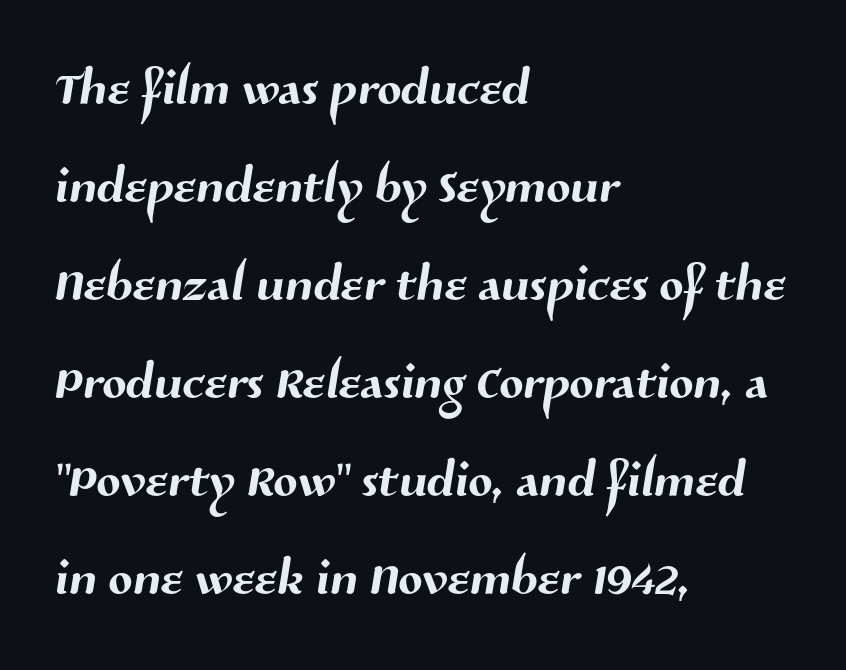
Q: Is the typeface a serif or a sans-serif typeface? A: Sans-serif.
Q: Is the text underlined? A: No.
Q: How is the paragraph aligned? A: Left-aligned.
Q: Is the spacing between letters normal or unusually wide? A: Normal.
Q: Is the spacing between lines tight, normal or loose? A: Normal.
Q: Width (condensed, normal, or wide)? A: Normal.
Q: Stroke contrast? A: Medium.
Q: x-height? A: Medium.
Q: Monospaced? A: No.
